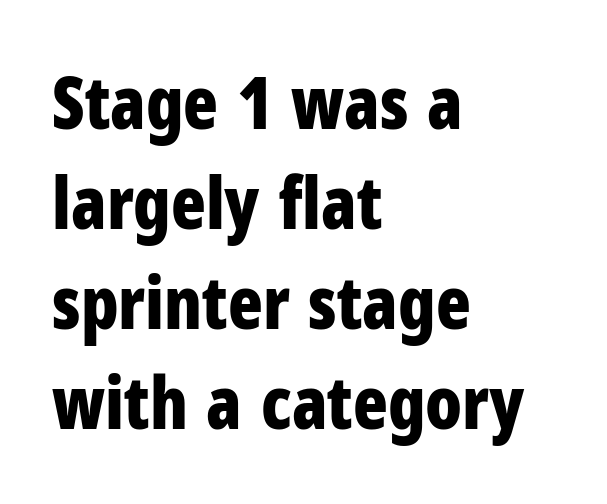
Normally led — the rows are evenly, conventionally spaced. The face used here has the dense, thick strokes of a bold. Serifs: no, the terminals of the letterforms are clean. Tall strokes in this sample are plumb rather than angled. Honestly, there is no underline to notice here at all.
